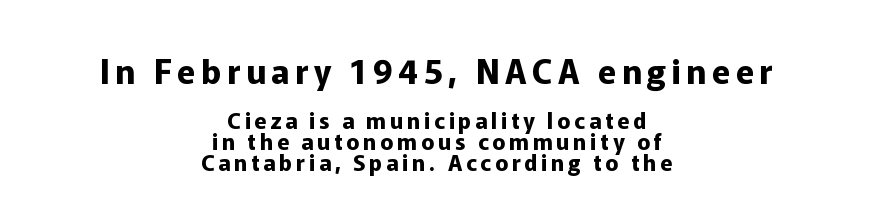
{"serif": "no", "italic": "no", "bold": "yes", "weight": "bold", "width": "normal", "stroke_contrast": "low", "x_height": "medium", "monospaced": "no", "underline": "no", "align": "center", "line_spacing": "tight", "line_spacing_ratio": 0.96, "larger_block": "first", "size_ratio": 1.5, "glyph_px": 33}
